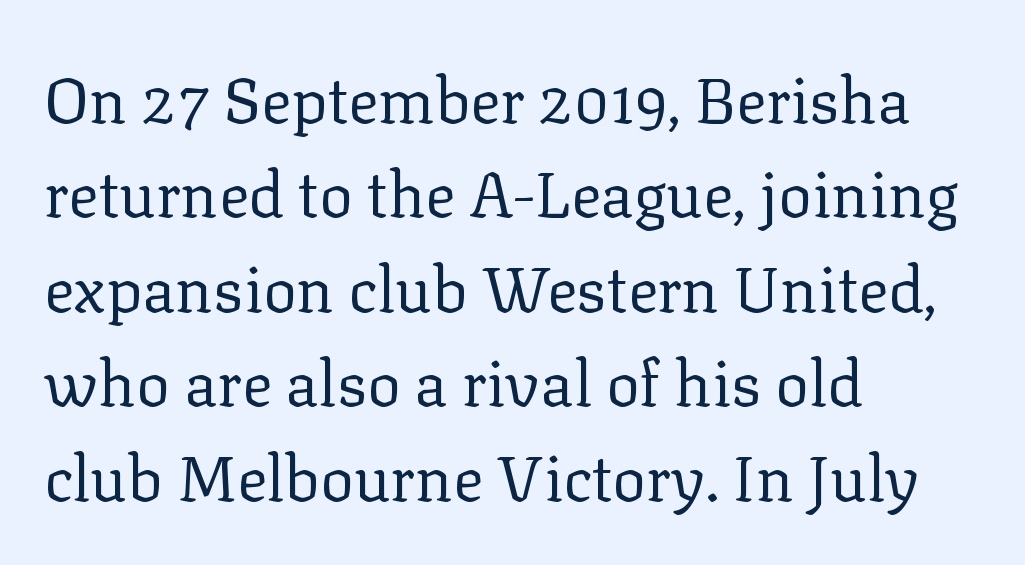
The image shows 63 px regular-weight serif type, upright; set left-aligned, normal line spacing (1.5x), normal letter spacing, not underlined; low stroke contrast and a medium x-height.
